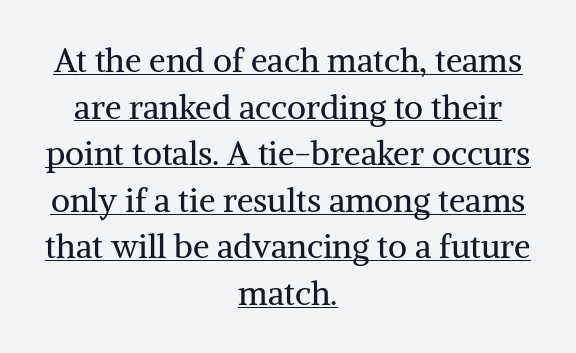
{"serif": "yes", "italic": "no", "bold": "no", "weight": "regular", "width": "normal", "stroke_contrast": "medium", "x_height": "medium", "monospaced": "no", "underline": "yes", "align": "center", "line_spacing": "normal", "line_spacing_ratio": 1.41, "letter_spacing": "normal", "letter_spacing_em": 0.0, "glyph_px": 33}
